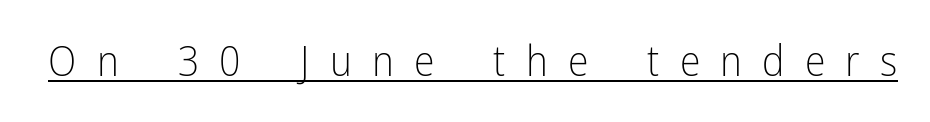
These characters rest on top of a visible drawn line. Ascenders rise straight up at ninety degrees. The passage shown is typed in a proportional face where columns would drift. In terms of letterspacing, this is a distinctly airy, spread setting. Note: no serifs on the glyphs. The face looks like a standard text weight, possibly lighter.
